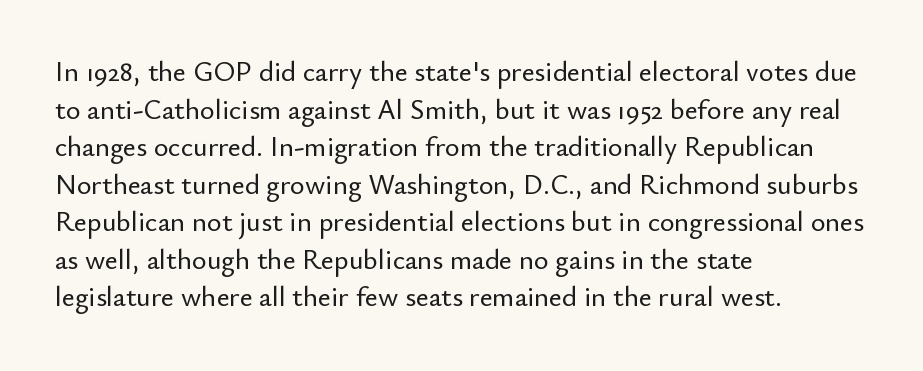
Horizontal alignment here is leftward, the default for most running prose. The face used here is proportionally spaced, like ordinary book or web type. Rule under the text: the space is simply empty. You can tell it's not italic because the verticals are truly vertical.
